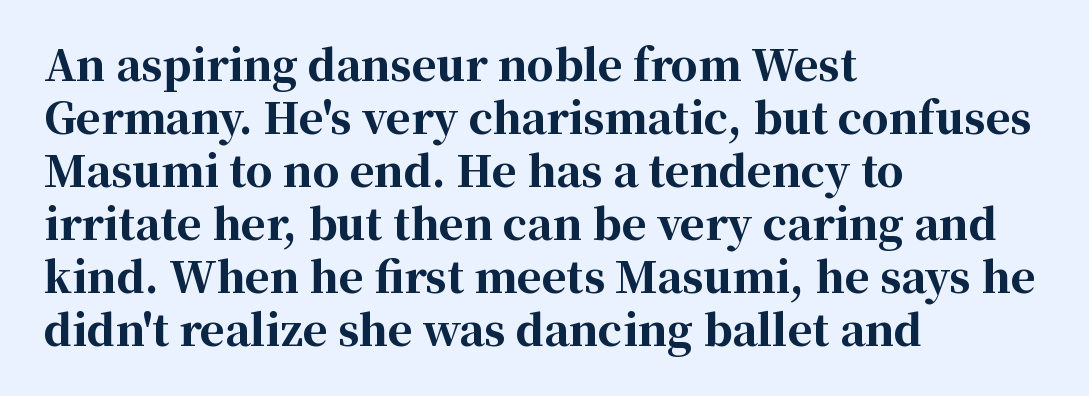
The image shows 42 px bold serif type, upright; set left-aligned, normal line spacing (1.26x), normal letter spacing, not underlined; high stroke contrast and a medium x-height.
